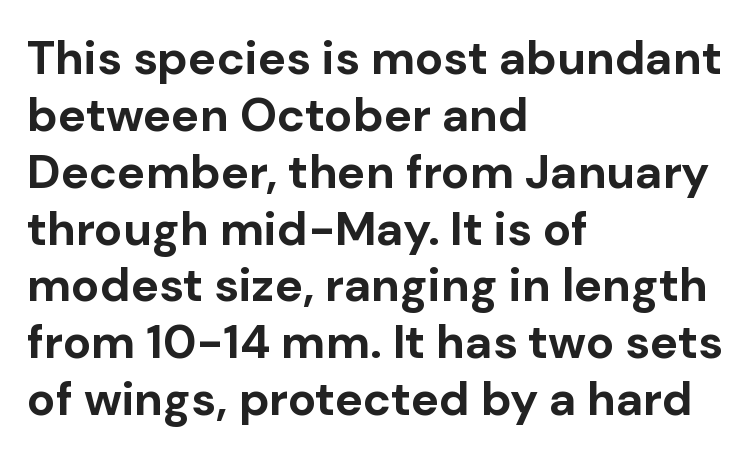
{"serif": "no", "italic": "no", "bold": "yes", "weight": "bold", "width": "normal", "stroke_contrast": "low", "x_height": "medium", "monospaced": "no", "underline": "no", "align": "left", "line_spacing_ratio": 1.21, "letter_spacing": "normal", "letter_spacing_em": 0.0, "glyph_px": 47}
